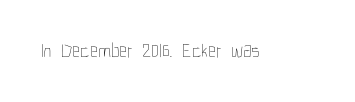
{"italic": "no", "bold": "no", "underline": "no", "letter_spacing": "normal", "letter_spacing_em": 0.0, "glyph_px": 20}
